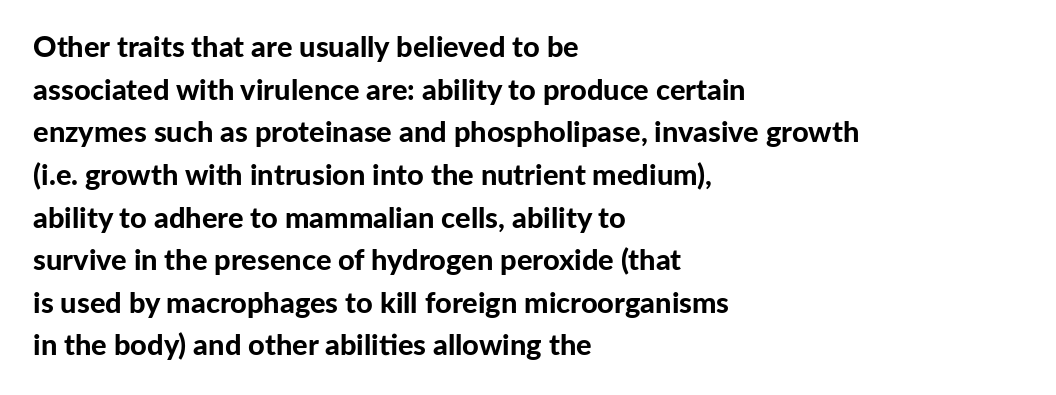
The image shows 29 px bold sans-serif type, upright; set left-aligned, normal line spacing (1.47x), normal letter spacing, not underlined; low stroke contrast and a medium x-height.
